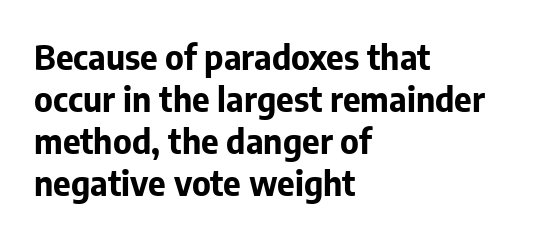
The passage is arranged the way most books set body copy — flush left. Inter-character spacing is left at the font's built-in metrics. Thick stems and heavy bowls — unmistakably bold. Are there feet on the stems? There aren't — it's a sans. Looks like regular typesetting: each glyph gets only the width it needs. Descenders are the only things crossing below the line.
